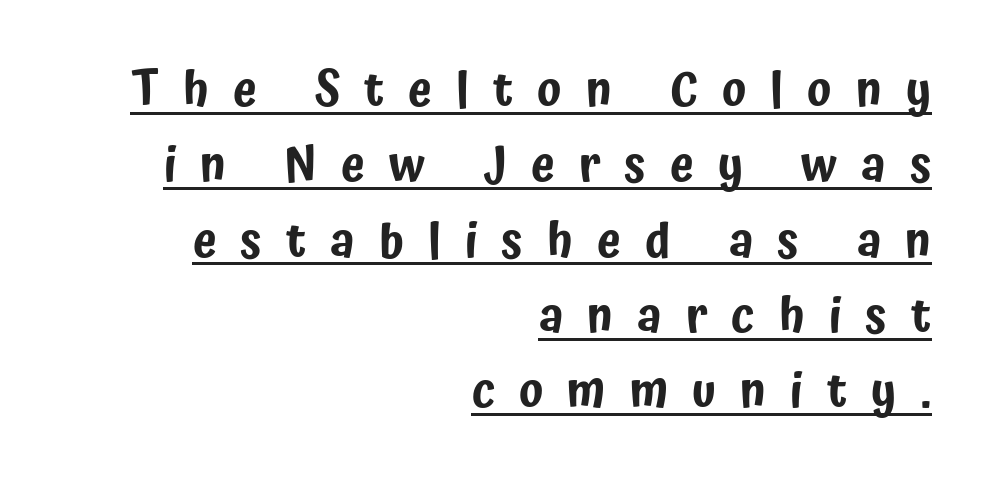
{"serif": "no", "italic": "no", "width": "condensed", "stroke_contrast": "low", "x_height": "medium", "monospaced": "no", "underline": "yes", "align": "right", "line_spacing": "normal", "line_spacing_ratio": 1.57, "letter_spacing": "wide", "letter_spacing_em": 0.5, "glyph_px": 48}
